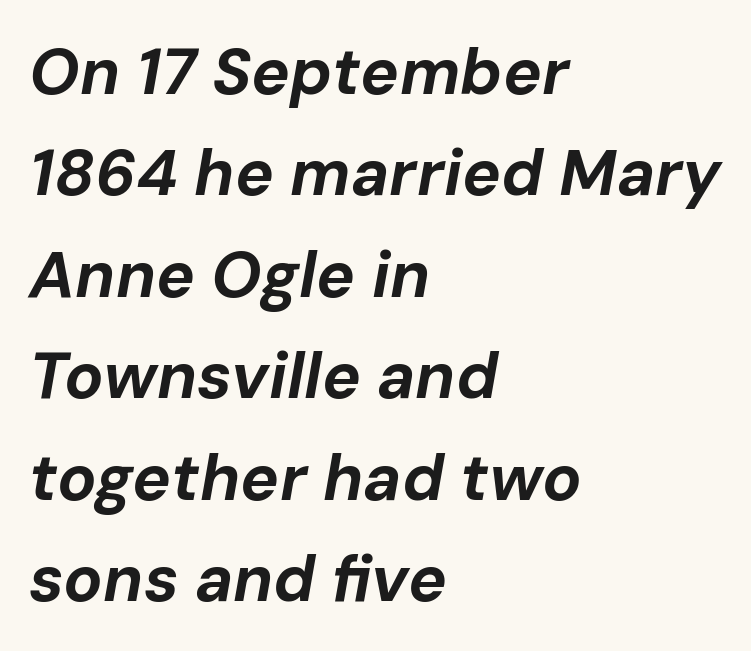
The image shows 65 px bold type, italic (leaning right); set left-aligned, normal line spacing (1.56x), normal letter spacing, not underlined; low stroke contrast and a medium x-height.
